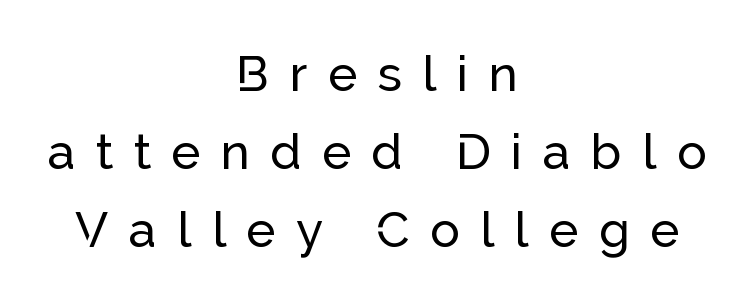
The image shows 49 px sans-serif type, upright; set centered, normal line spacing (1.59x), unusually wide letter spacing (+0.42 em), not underlined; low stroke contrast and a medium x-height.
